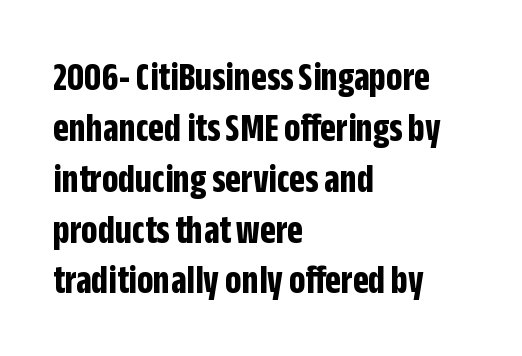
{"serif": "no", "italic": "no", "bold": "yes", "weight": "bold", "width": "condensed", "stroke_contrast": "low", "x_height": "large", "monospaced": "no", "underline": "no", "align": "left", "line_spacing_ratio": 1.24, "letter_spacing": "normal", "letter_spacing_em": 0.0, "glyph_px": 41}
